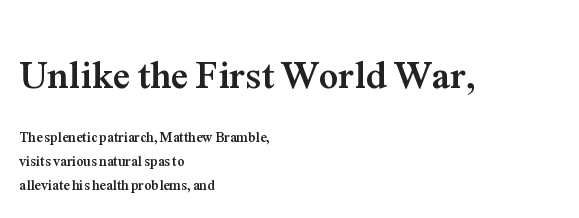
Unmarked baselines from the first word to the last. Characters follow at the spacing the type designer built in. The lines in this sample share a left origin and differ only in where they stop. Every letter is thick-stroked: bold, no question. Two sizes are in play, and the larger belongs to the first block.
